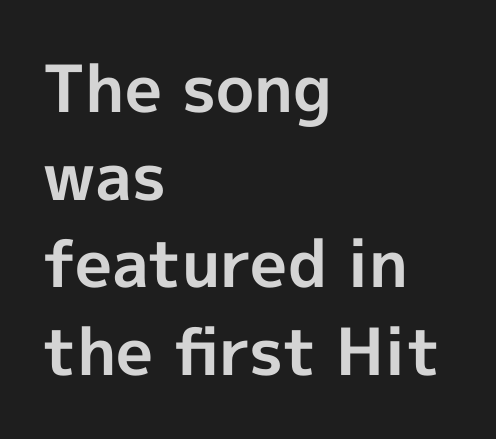
Q: Is the text bold? A: Yes.
Q: Is the text italic (slanted)? A: No, it is upright.
Q: Is the typeface a serif or a sans-serif typeface? A: Sans-serif.
Q: Is the text underlined? A: No.
Q: How is the paragraph aligned? A: Left-aligned.
Q: Is the spacing between letters normal or unusually wide? A: Normal.
Q: Is the spacing between lines tight, normal or loose? A: Normal.
Q: Width (condensed, normal, or wide)? A: Normal.
Q: x-height? A: Medium.
Q: Monospaced? A: No.
